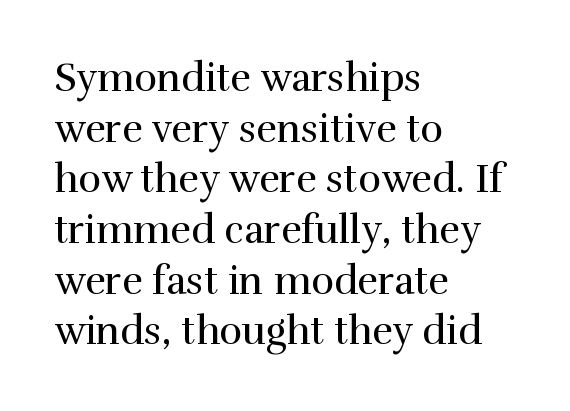
Character widths vary here, with narrow letters taking less room than wide ones. Compared with typical paragraphs, the rows here are spaced about the same. Characters remain perfectly vertical along every line. Is the type heavy? It reads as light-to-regular instead.
